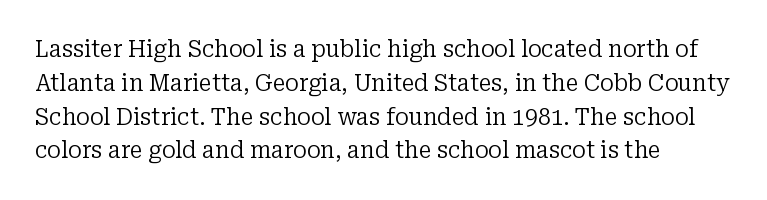
Q: Is the text bold? A: No.
Q: Is the text italic (slanted)? A: No, it is upright.
Q: Is the text underlined? A: No.
Q: How is the paragraph aligned? A: Left-aligned.
Q: Is the spacing between letters normal or unusually wide? A: Normal.
Q: Is the spacing between lines tight, normal or loose? A: Normal.
